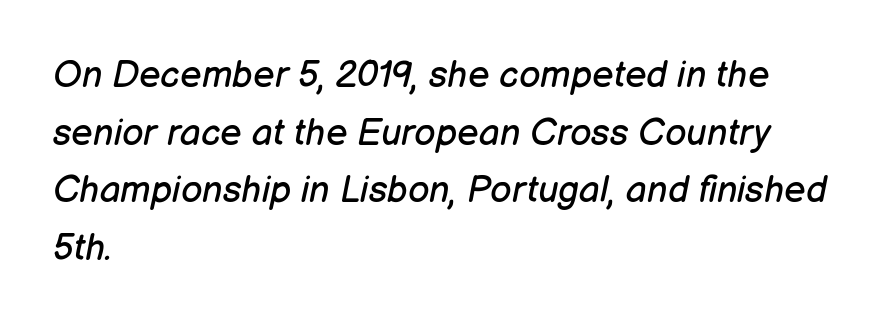
{"italic": "yes", "lean": "right", "slant_degrees": 12, "bold": "no", "weight": "regular", "width": "normal", "stroke_contrast": "low", "x_height": "medium", "monospaced": "no", "underline": "no", "align": "left", "line_spacing": "normal", "line_spacing_ratio": 1.56, "letter_spacing": "normal", "letter_spacing_em": 0.0, "glyph_px": 37}
